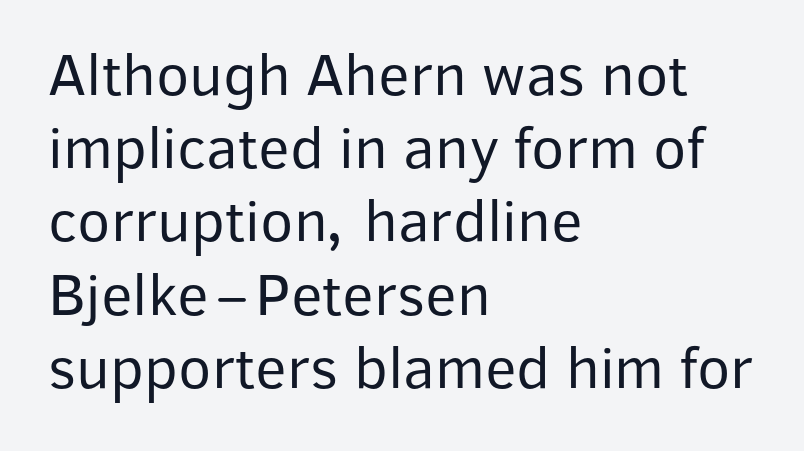
The image shows 61 px regular-weight sans-serif type, upright; set left-aligned, line spacing 1.2x, normal letter spacing, not underlined; low stroke contrast and a medium x-height.
